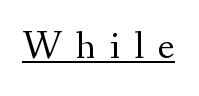
{"serif": "yes", "italic": "no", "bold": "no", "weight": "regular", "width": "normal", "stroke_contrast": "medium", "x_height": "small", "monospaced": "no", "underline": "yes", "letter_spacing": "wide", "letter_spacing_em": 0.37, "glyph_px": 39}
